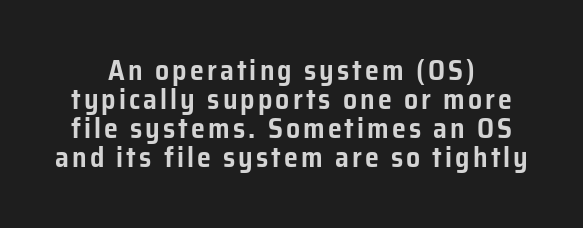
Q: Is the text italic (slanted)? A: No, it is upright.
Q: Is the typeface a serif or a sans-serif typeface? A: Sans-serif.
Q: Is the text underlined? A: No.
Q: How is the paragraph aligned? A: Centered.
Q: Is the spacing between lines tight, normal or loose? A: Tight.
Q: Width (condensed, normal, or wide)? A: Normal.
Q: Stroke contrast? A: Low.
Q: x-height? A: Medium.
Q: Monospaced? A: No.
